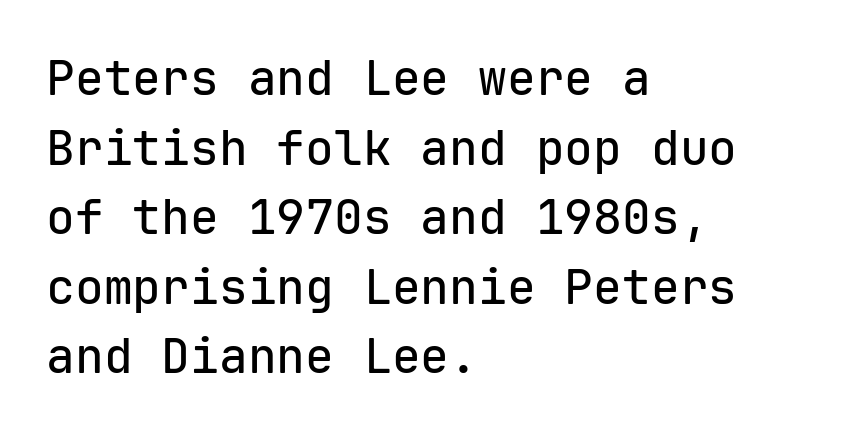
The image shows 48 px sans-serif type, upright, monospaced; set left-aligned, normal line spacing (1.45x), normal letter spacing, not underlined; low stroke contrast and a medium x-height.
